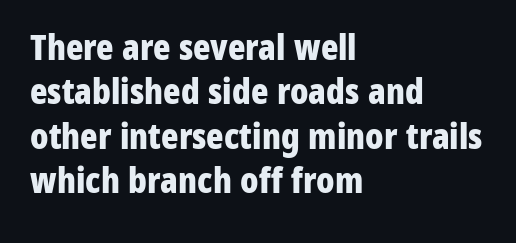
The image shows 36 px bold, condensed sans-serif type, upright; set left-aligned, line spacing 1.23x, normal letter spacing, not underlined; low stroke contrast and a medium x-height.
